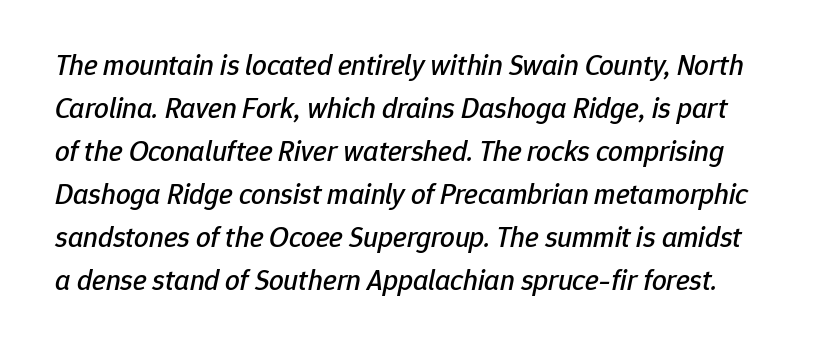
The image shows 29 px text type, italic (leaning right); set normal line spacing (1.48x), normal letter spacing, not underlined; low stroke contrast and a medium x-height.
